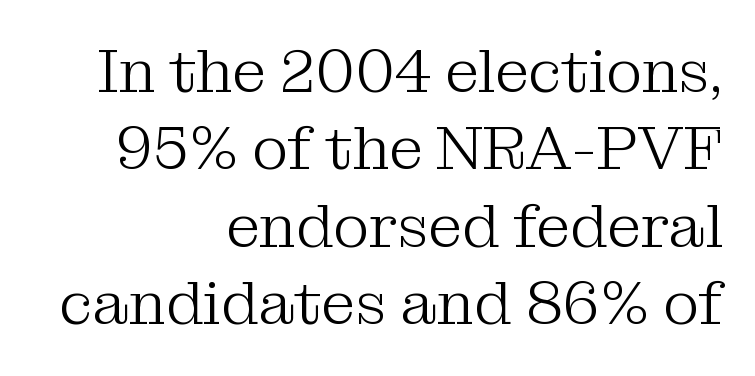
Do the characters align in a grid? No, the font is proportional. Vertically, the passage feels balanced, rows spaced as you'd expect. The setting favours the right margin, as signatures and pull-quotes sometimes do. Typographically, this falls in the serif category.
